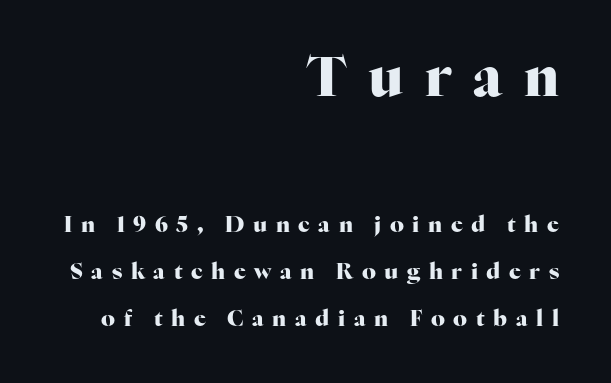
{"serif": "yes", "italic": "no", "bold": "yes", "weight": "heavy", "width": "normal", "stroke_contrast": "high", "x_height": "medium", "monospaced": "no", "underline": "no", "align": "right", "line_spacing": "loose", "line_spacing_ratio": 2.14, "letter_spacing": "wide", "letter_spacing_em": 0.39, "larger_block": "first", "size_ratio": 2.5, "glyph_px": 55}
